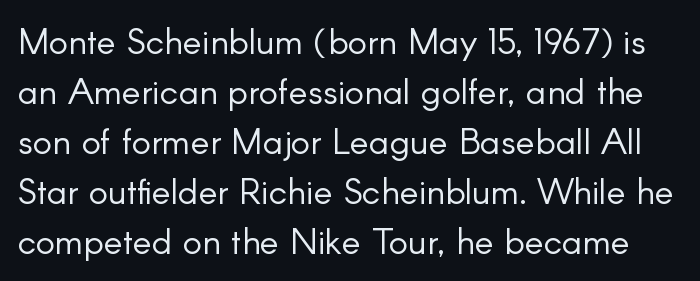
{"serif": "no", "italic": "no", "bold": "no", "weight": "light", "width": "normal", "stroke_contrast": "low", "x_height": "small", "monospaced": "no", "underline": "no", "line_spacing": "normal", "line_spacing_ratio": 1.39, "letter_spacing": "normal", "letter_spacing_em": 0.0, "glyph_px": 36}
